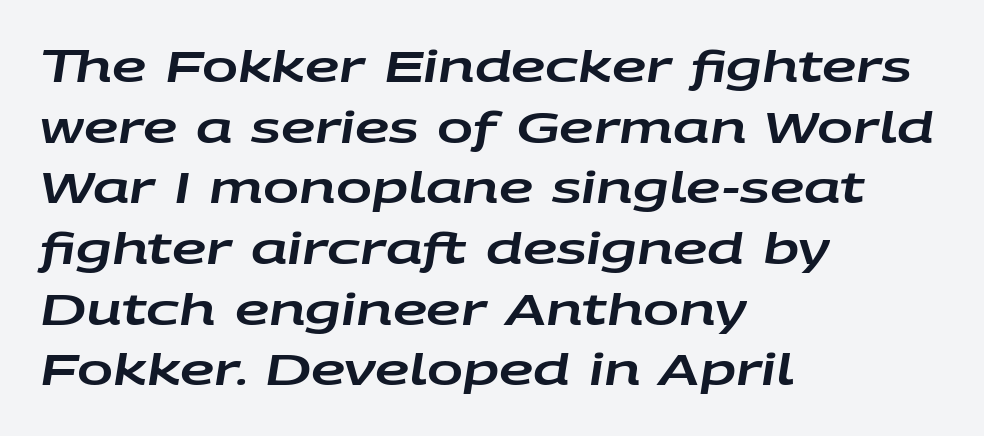
The image shows 43 px wide type, italic (leaning right); set left-aligned, normal line spacing (1.41x), normal letter spacing, not underlined; low stroke contrast and a large x-height.
